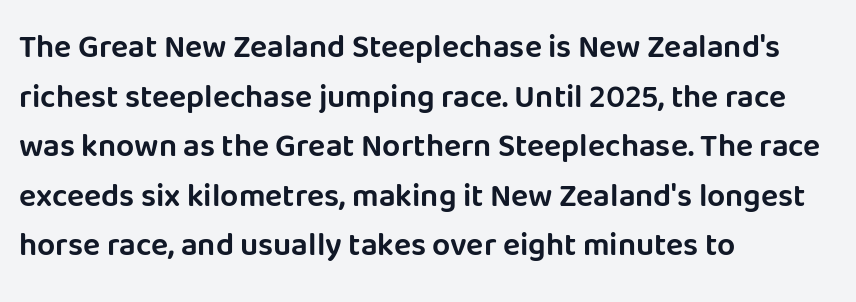
Words float on clear page, feet unadorned. The space between consecutive lines is moderate. Check where the strokes stop: nothing finishes them off — pure sans. Spacing verdict: proportional, widths tailored to each character. Does extra space separate the letters? No, they use regular spacing. Casual observation: everything's shoved over to the left.
